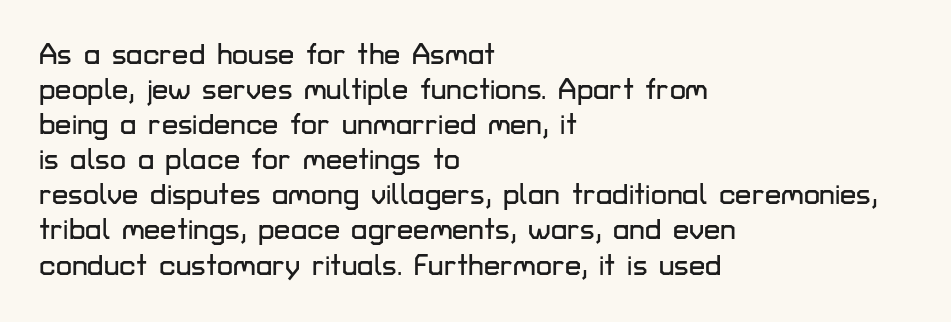
{"serif": "no", "italic": "no", "width": "normal", "stroke_contrast": "low", "x_height": "medium", "monospaced": "no", "underline": "no", "align": "left", "line_spacing_ratio": 1.21, "letter_spacing": "normal", "letter_spacing_em": 0.0, "glyph_px": 29}
